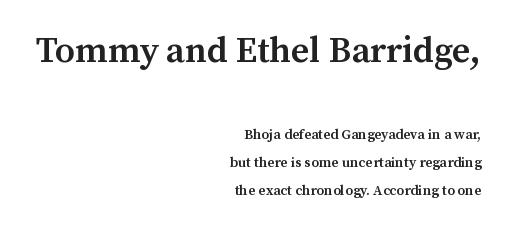
Q: Is the text bold? A: Semi-bold.
Q: Is the text italic (slanted)? A: No, it is upright.
Q: Is the typeface a serif or a sans-serif typeface? A: Serif.
Q: Is the text underlined? A: No.
Q: How is the paragraph aligned? A: Right-aligned.
Q: Is the spacing between letters normal or unusually wide? A: Normal.
Q: Is the spacing between lines tight, normal or loose? A: Loose.
Q: Which block of text is set in a larger size, the first (top) or the second (bottom)? A: The first (top) one.
Q: Width (condensed, normal, or wide)? A: Normal.
Q: Stroke contrast? A: Medium.
Q: x-height? A: Medium.
Q: Monospaced? A: No.
